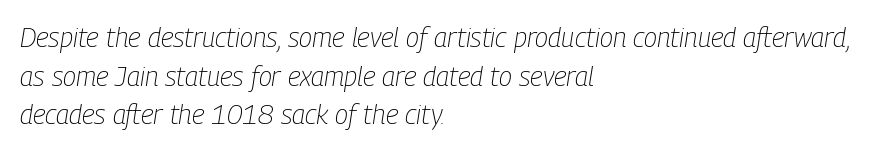
The image shows 27 px text type, italic (leaning right); set left-aligned, normal line spacing (1.43x), normal letter spacing, not underlined.
